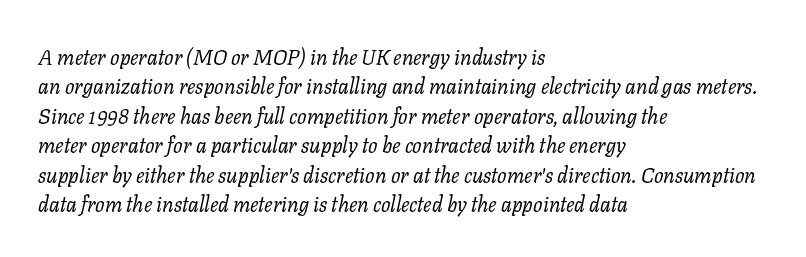
Caption: standard tracking, unaltered. Notice how the passage keeps a crisp vertical edge on the left only. Underlining? Definitely not there. Quick note: italic. Stems here are at most as thick as an everyday book face.
